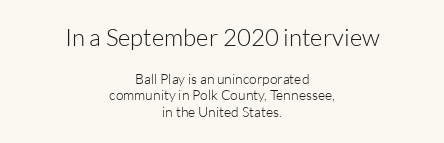
Q: Is the text bold? A: No.
Q: Is the text italic (slanted)? A: No, it is upright.
Q: Is the text underlined? A: No.
Q: How is the paragraph aligned? A: Centered.
Q: Is the spacing between letters normal or unusually wide? A: Normal.
Q: Which block of text is set in a larger size, the first (top) or the second (bottom)? A: The first (top) one.
